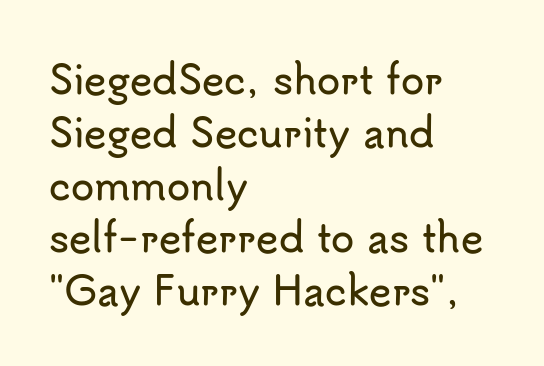
The image shows 38 px sans-serif type, upright; set left-aligned, normal line spacing (1.39x), normal letter spacing, not underlined; low stroke contrast and a small x-height.
